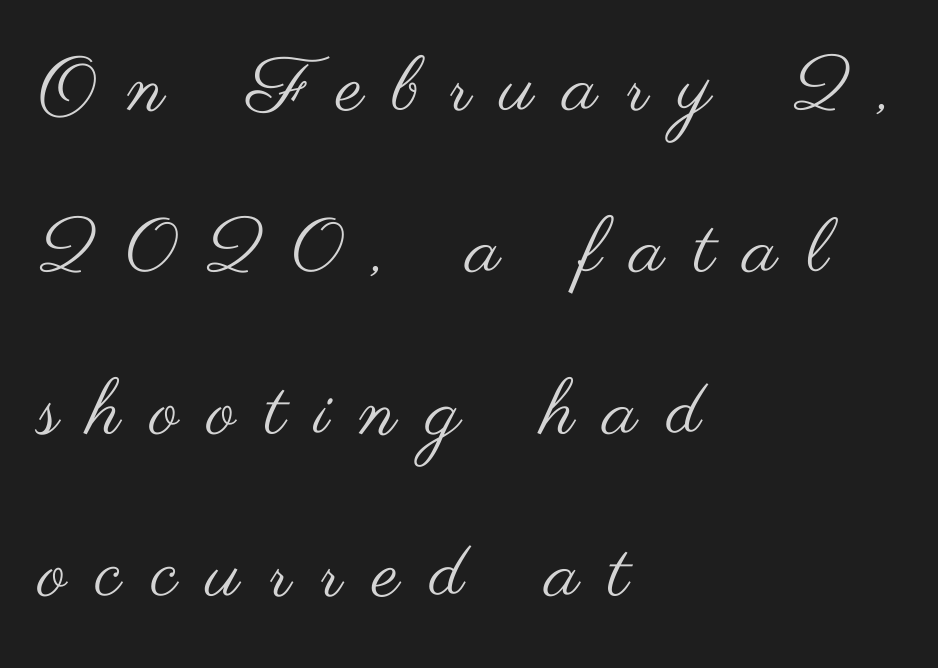
The image shows 76 px regular-weight, wide sans-serif type; set left-aligned, loose line spacing (2.13x), unusually wide letter spacing (+0.39 em), not underlined; medium stroke contrast and a small x-height.
